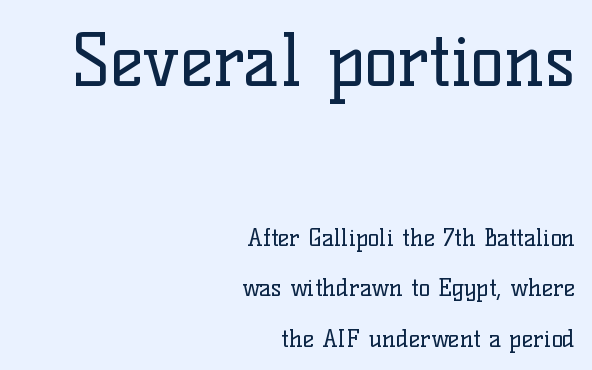
The image shows 71 px regular-weight serif type, upright; set right-aligned, loose line spacing (2.09x), normal letter spacing, not underlined; the first (top) block is 2.96x larger; low stroke contrast and a medium x-height.
